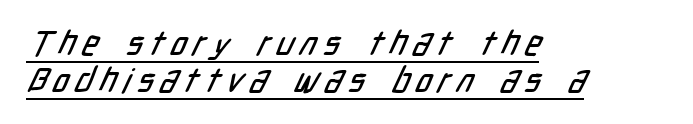
Students, observe: this is what under-led, compact text looks like. The lines are quadded left. Underlining? Definitely there. Here the designer chose a conventional face with non-uniform glyph widths. Does the type have serifs? No, each stem ends abruptly.
